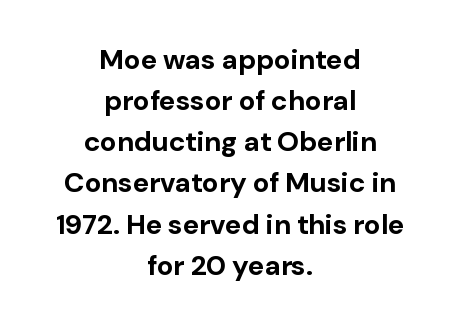
{"serif": "no", "italic": "no", "bold": "yes", "weight": "bold", "width": "normal", "stroke_contrast": "low", "x_height": "medium", "monospaced": "no", "underline": "no", "align": "center", "line_spacing": "normal", "line_spacing_ratio": 1.47, "letter_spacing": "normal", "letter_spacing_em": 0.0, "glyph_px": 28}
